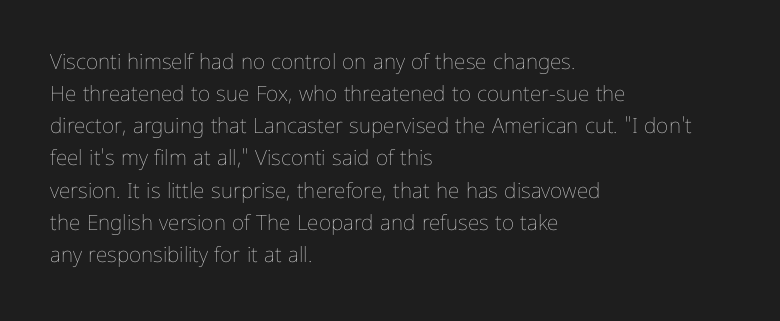
Is the block centered? No — it sits flush against the left margin. Honestly, the row spacing looks completely unremarkable. Check under the words: just untouched page. Ascenders rise straight up at ninety degrees. Nobody touched the tracking dial on this one.
